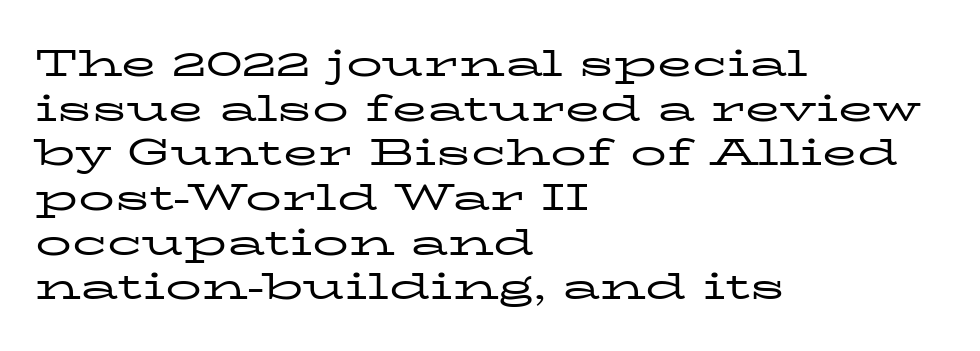
{"serif": "yes", "italic": "no", "bold": "no", "weight": "regular", "width": "wide", "stroke_contrast": "low", "x_height": "medium", "monospaced": "no", "underline": "no", "align": "left", "line_spacing_ratio": 1.24, "letter_spacing": "normal", "letter_spacing_em": 0.0, "glyph_px": 36}
